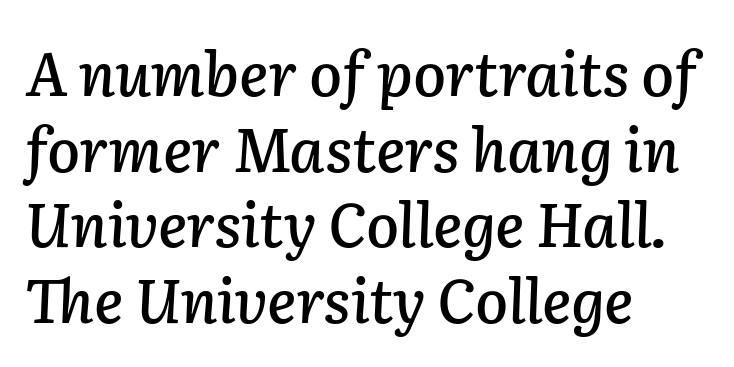
{"italic": "yes", "lean": "right", "slant_degrees": 2, "width": "normal", "stroke_contrast": "low", "x_height": "medium", "monospaced": "no", "underline": "no", "align": "left", "line_spacing": "normal", "line_spacing_ratio": 1.26, "letter_spacing": "normal", "letter_spacing_em": 0.0, "glyph_px": 60}
